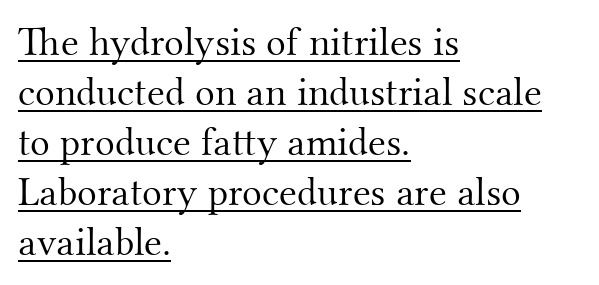
Q: Is the text bold? A: No.
Q: Is the text italic (slanted)? A: No, it is upright.
Q: Is the typeface a serif or a sans-serif typeface? A: Serif.
Q: Is the text underlined? A: Yes.
Q: How is the paragraph aligned? A: Left-aligned.
Q: Is the spacing between letters normal or unusually wide? A: Normal.
Q: Width (condensed, normal, or wide)? A: Normal.
Q: Stroke contrast? A: Medium.
Q: x-height? A: Small.
Q: Monospaced? A: No.
